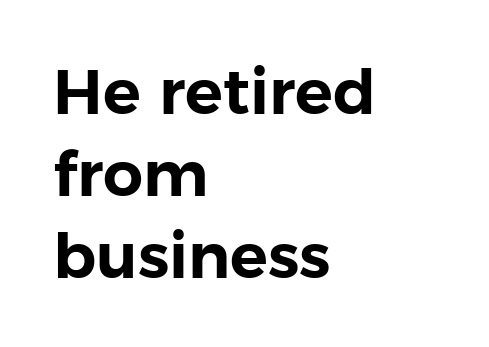
Is this a fixed-width face? No — the glyphs have proportional, varying widths. Vertical spacing — default. A roman cut, with each character standing at attention. The letterforms sit shoulder to shoulder at normal distance. Type without underlining. The letters carry no serifs — their stems end cleanly without finishing strokes.
